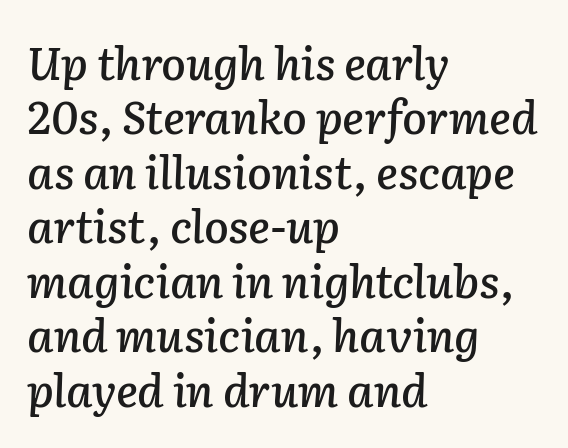
Decoration check: the copy has no underline. Rendered with sloped, italic letterforms. Typeset ragged right — the left edge is the straight one. A typesetter would call this proportional, since set widths differ per character.
